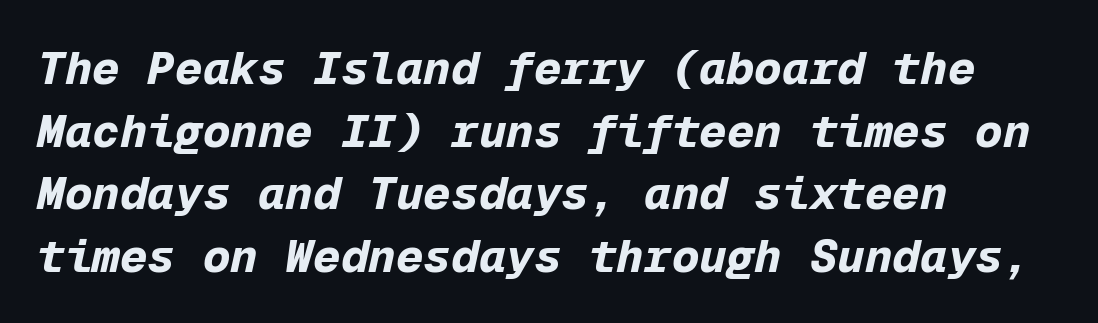
The image shows 46 px bold type, italic (leaning right), monospaced; set left-aligned, normal line spacing (1.36x), normal letter spacing, not underlined; low stroke contrast and a medium x-height.
